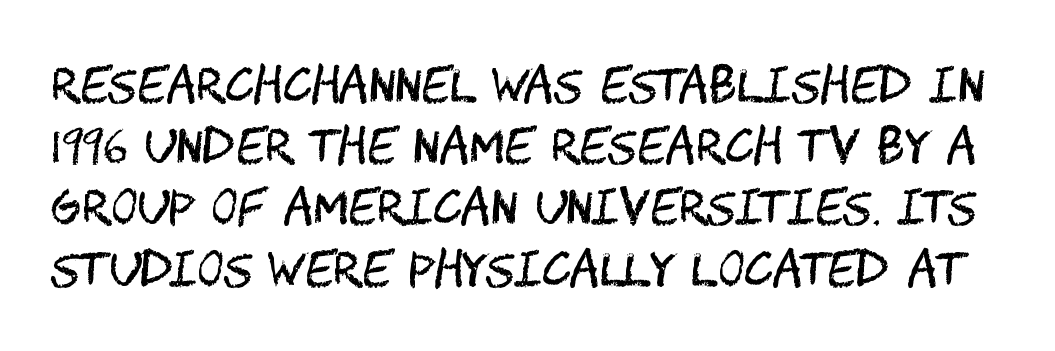
The passage shown is not bold in any degree. Vertical spacing — default. Letterform terminals end flat and unadorned throughout the passage. Bare-footed words on every line.
